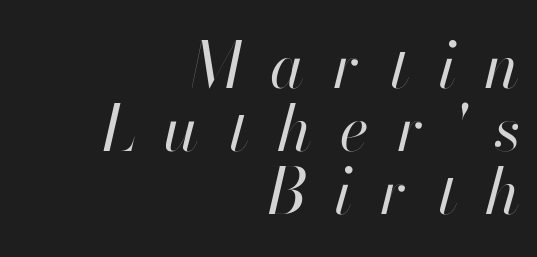
The image shows 63 px regular-weight type, italic (leaning right); set right-aligned, tight line spacing (1.0x), unusually wide letter spacing (+0.45 em), not underlined; high stroke contrast and a small x-height.
